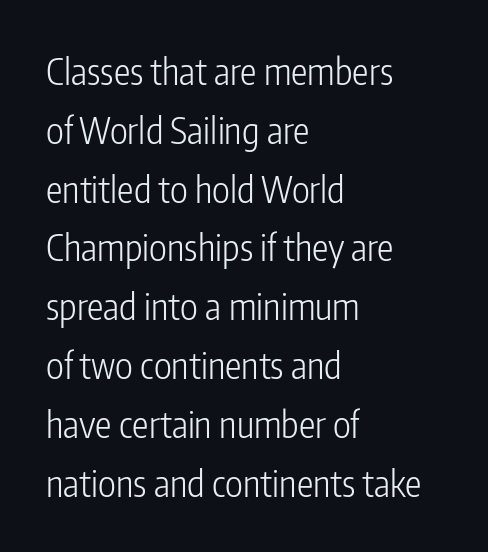
In terms of letterspacing, this is plain default setting. Glance below the letters and you will spot only blank space. Varying glyph widths throughout — classic text-font behaviour. These lines sit exactly where default settings would place them.
